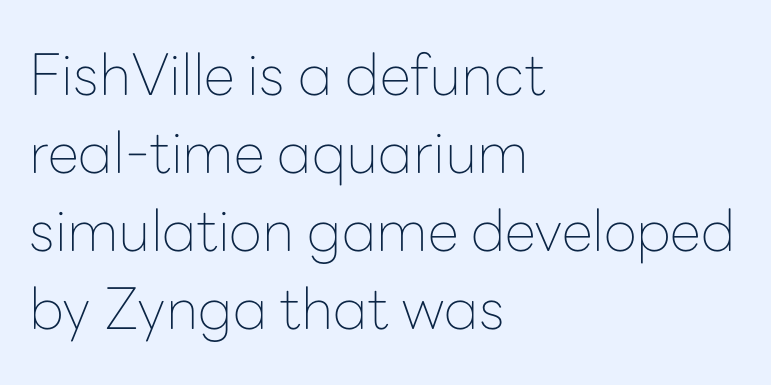
The image shows 57 px thin sans-serif type, upright; set left-aligned, normal line spacing (1.37x), normal letter spacing, not underlined; low stroke contrast and a medium x-height.
